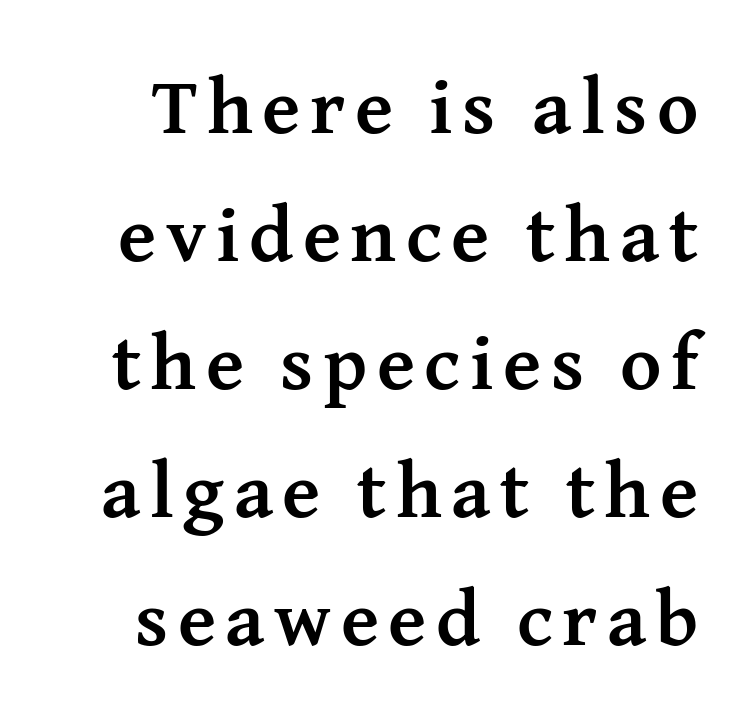
The image shows 79 px semibold serif type, upright; set normal line spacing (1.62x), not underlined; medium stroke contrast and a medium x-height.
